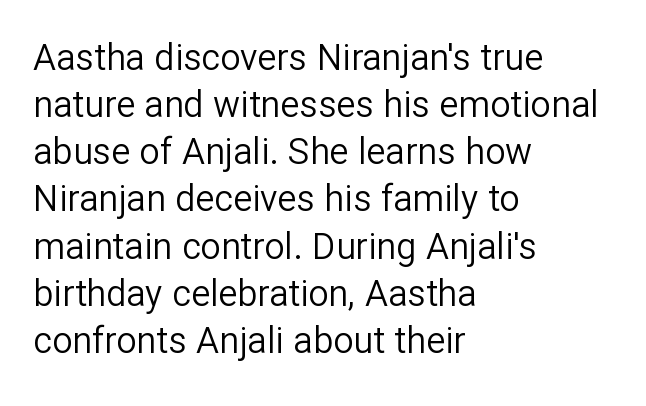
The image shows 36 px regular-weight sans-serif type, upright; set left-aligned, normal line spacing (1.31x), normal letter spacing, not underlined; low stroke contrast and a medium x-height.
